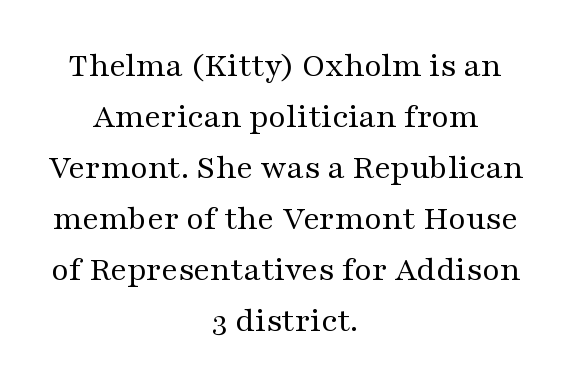
{"serif": "yes", "italic": "no", "bold": "no", "weight": "regular", "width": "wide", "stroke_contrast": "medium", "x_height": "medium", "monospaced": "no", "underline": "no", "align": "center", "line_spacing": "normal", "line_spacing_ratio": 1.5, "letter_spacing": "normal", "letter_spacing_em": 0.0, "glyph_px": 34}
